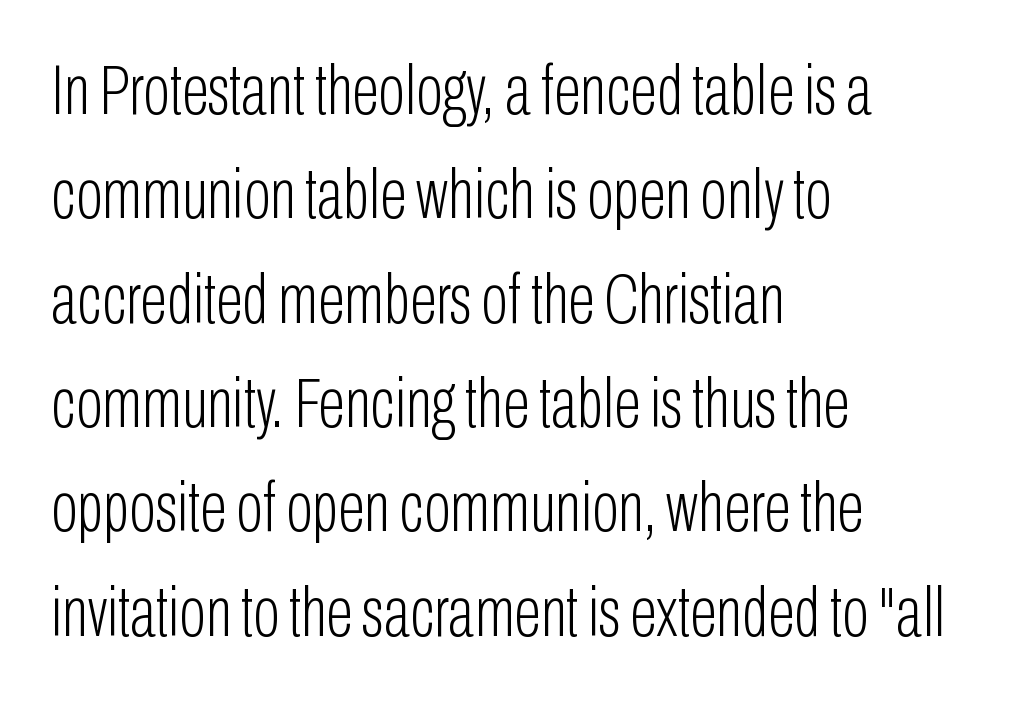
The image shows 71 px light, condensed sans-serif type, upright; set left-aligned, normal line spacing (1.47x), normal letter spacing, not underlined; low stroke contrast and a medium x-height.
